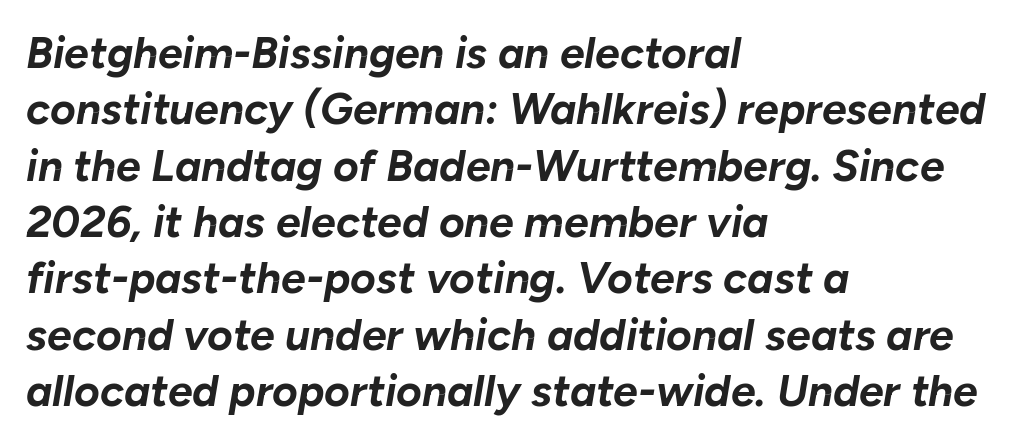
Q: Is the text bold? A: Yes.
Q: Is the text italic (slanted)? A: Yes, it leans right by about 10 degrees.
Q: Is the text underlined? A: No.
Q: How is the paragraph aligned? A: Left-aligned.
Q: Is the spacing between letters normal or unusually wide? A: Normal.
Q: Is the spacing between lines tight, normal or loose? A: Normal.
Q: Width (condensed, normal, or wide)? A: Normal.
Q: Stroke contrast? A: Low.
Q: x-height? A: Medium.
Q: Monospaced? A: No.
